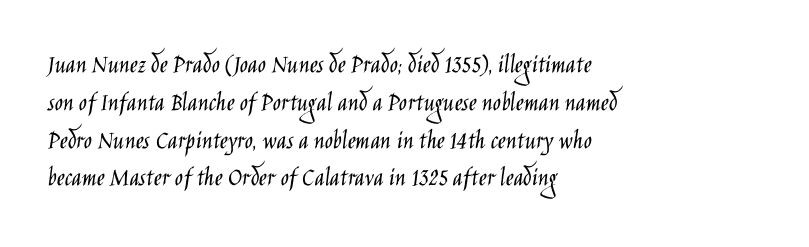
The image shows 27 px text type; set left-aligned, normal line spacing (1.4x), normal letter spacing, not underlined.
